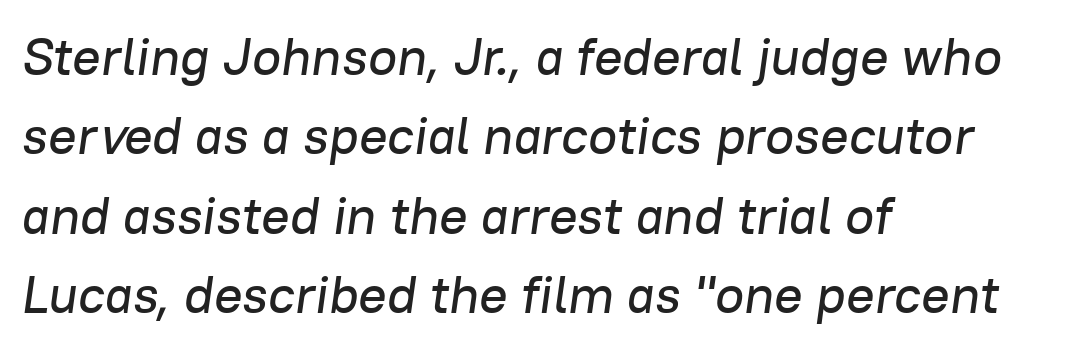
Q: Is the text italic (slanted)? A: Yes, it leans right by about 8 degrees.
Q: Is the text underlined? A: No.
Q: How is the paragraph aligned? A: Left-aligned.
Q: Is the spacing between letters normal or unusually wide? A: Normal.
Q: Is the spacing between lines tight, normal or loose? A: Normal.
Q: Width (condensed, normal, or wide)? A: Normal.
Q: Stroke contrast? A: Low.
Q: x-height? A: Medium.
Q: Monospaced? A: No.
